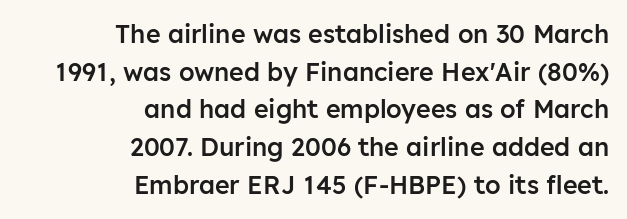
No word sits above an underline. The paragraph has a hard right edge and a soft left edge. The letters sit at their default tracking, neither squeezed nor spread. One glance says typical: line gaps are just what's usual.
